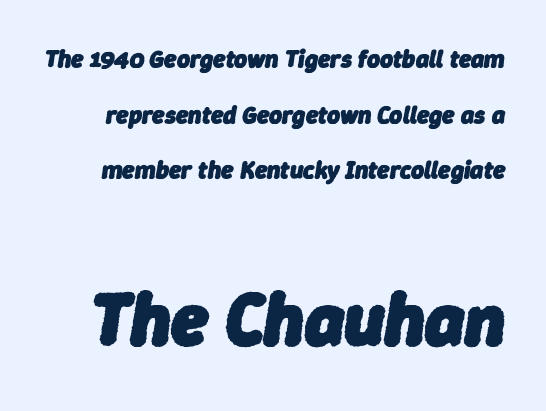
{"italic": "yes", "lean": "right", "slant_degrees": 9, "bold": "yes", "weight": "heavy", "width": "normal", "stroke_contrast": "low", "x_height": "medium", "monospaced": "no", "underline": "no", "line_spacing": "loose", "line_spacing_ratio": 2.23, "letter_spacing": "normal", "letter_spacing_em": 0.0, "larger_block": "second", "size_ratio": 3.0, "glyph_px": 75}
